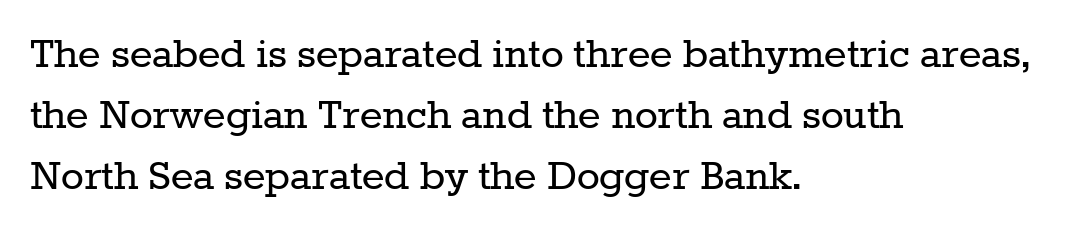
The passage shown is not underscored anywhere. Nothing unusual about the tracking: characters are spaced as the font intends. Character widths vary here, with narrow letters taking less room than wide ones. Reading down the column, the eye jumps a familiar distance to each next line. These lines are set flush left with a ragged right edge.
